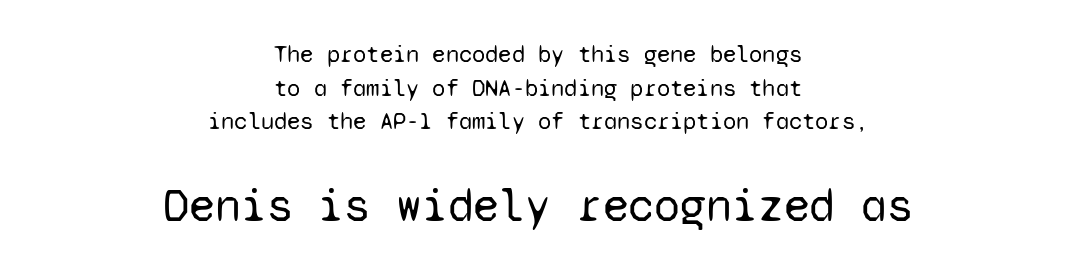
The image shows 47 px regular-weight sans-serif type, upright, monospaced; set centered, normal line spacing (1.4x), normal letter spacing, not underlined; the second (bottom) block is 1.96x larger; low stroke contrast and a medium x-height.
